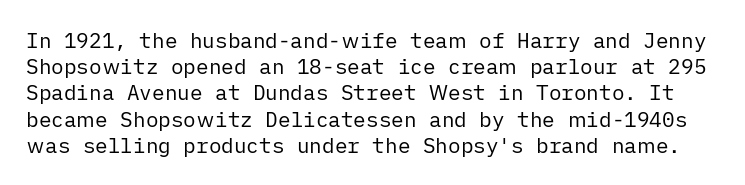
The image shows 21 px text type, upright; set normal line spacing (1.25x), normal letter spacing, not underlined.
